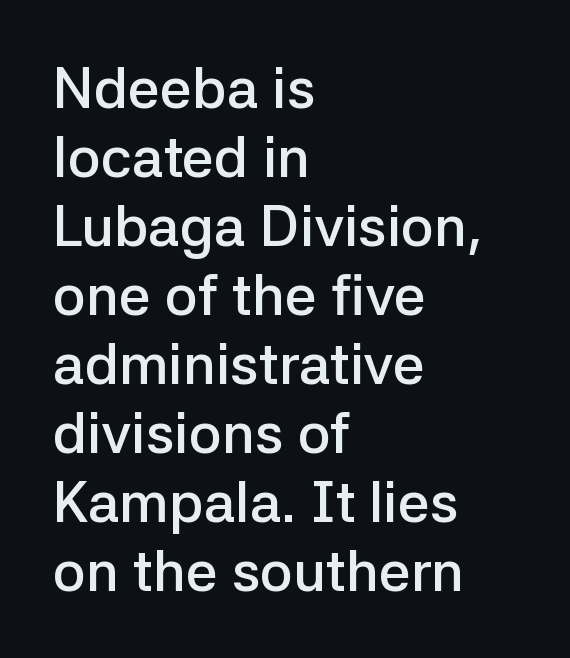
The image shows 57 px semibold sans-serif type, upright; set left-aligned, line spacing 1.21x, normal letter spacing, not underlined; low stroke contrast and a medium x-height.
